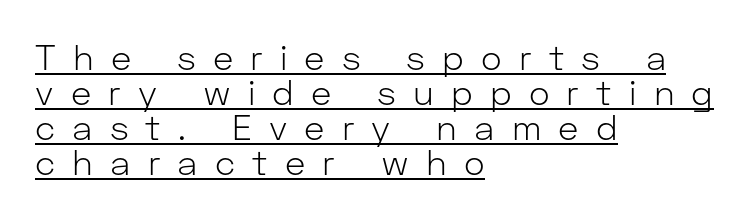
{"serif": "no", "italic": "no", "bold": "no", "weight": "light", "width": "normal", "stroke_contrast": "low", "x_height": "medium", "monospaced": "no", "underline": "yes", "align": "left", "line_spacing": "tight", "line_spacing_ratio": 1.0, "letter_spacing": "wide", "letter_spacing_em": 0.49, "glyph_px": 35}
